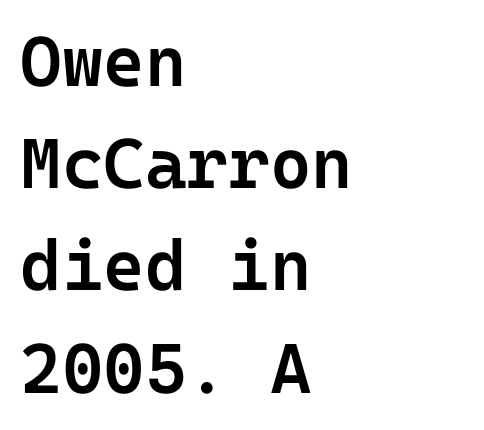
This sample uses plain, unmodified letter spacing. Where is the straight margin? On the left. Glance below the letters and you will spot only blank space. The sample has been set in demibold, a notch under bold.
